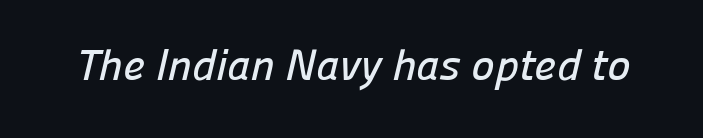
{"serif": "no", "width": "normal", "stroke_contrast": "low", "x_height": "medium", "monospaced": "no", "underline": "no", "letter_spacing": "normal", "letter_spacing_em": 0.0, "glyph_px": 44}
